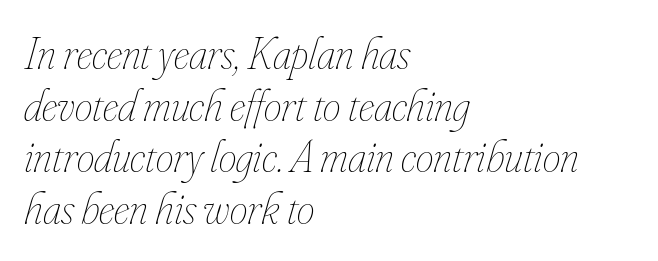
{"italic": "yes", "lean": "right", "slant_degrees": 16, "bold": "no", "weight": "thin", "width": "condensed", "stroke_contrast": "low", "x_height": "small", "monospaced": "no", "underline": "no", "align": "left", "line_spacing": "tight", "line_spacing_ratio": 1.15, "letter_spacing": "normal", "letter_spacing_em": 0.0, "glyph_px": 45}
